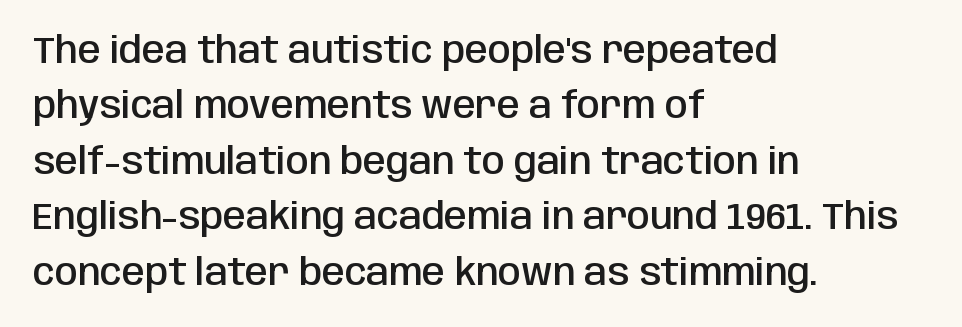
{"serif": "no", "italic": "no", "bold": "semi", "weight": "semibold", "width": "condensed", "stroke_contrast": "low", "x_height": "large", "monospaced": "no", "underline": "no", "align": "left", "line_spacing": "normal", "line_spacing_ratio": 1.5, "letter_spacing": "normal", "letter_spacing_em": 0.0, "glyph_px": 37}
